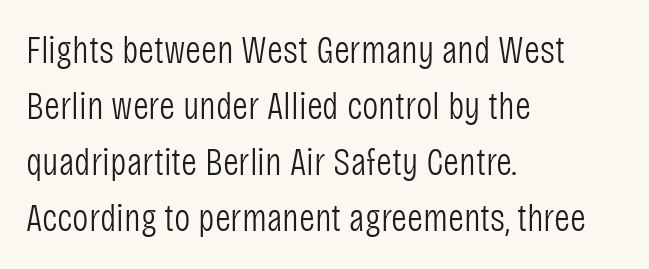
Q: Is the text bold? A: No.
Q: Is the text italic (slanted)? A: No, it is upright.
Q: Is the typeface a serif or a sans-serif typeface? A: Sans-serif.
Q: Is the text underlined? A: No.
Q: How is the paragraph aligned? A: Left-aligned.
Q: Is the spacing between letters normal or unusually wide? A: Normal.
Q: Is the spacing between lines tight, normal or loose? A: Normal.
Q: Width (condensed, normal, or wide)? A: Condensed.
Q: Stroke contrast? A: Low.
Q: x-height? A: Large.
Q: Monospaced? A: No.
